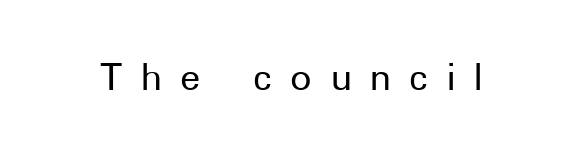
{"serif": "no", "italic": "no", "width": "normal", "stroke_contrast": "low", "x_height": "medium", "monospaced": "no", "underline": "no", "letter_spacing": "wide", "letter_spacing_em": 0.44, "glyph_px": 42}
